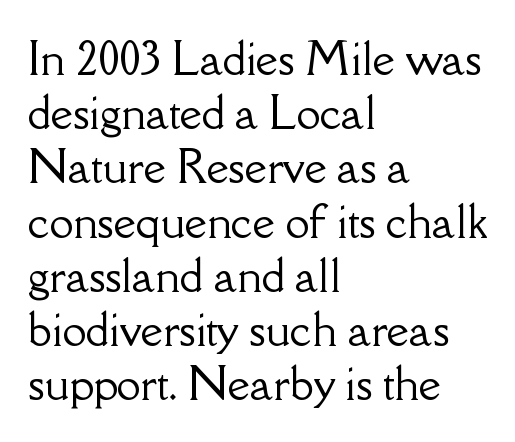
These lines sit exactly where default settings would place them. Where is the straight margin? On the left. Looks like regular typesetting: each glyph gets only the width it needs. The tracking reads as untouched default to a designer's eye.
